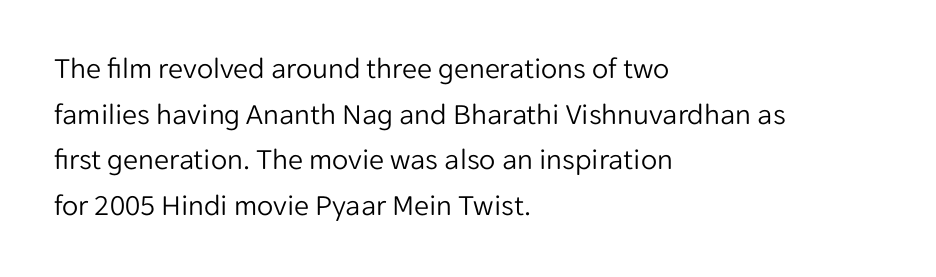
The image shows 30 px light sans-serif type, upright; set left-aligned, normal line spacing (1.52x), normal letter spacing, not underlined; low stroke contrast and a medium x-height.
